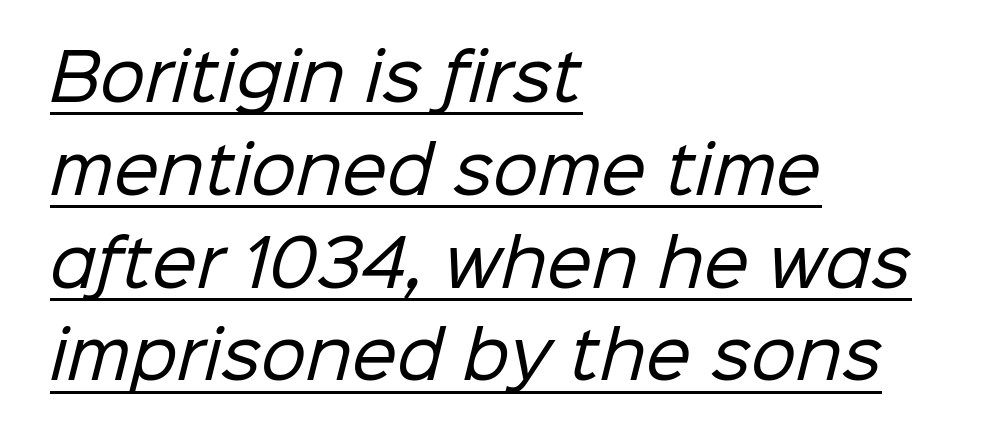
Classification — sans serif. These glyphs show unthickened strokes, regular width or finer. A student would call this left alignment; a typographer would say flush left, rag right. This block has exactly the height ordinary leading produces. Here the designer chose a conventional face with non-uniform glyph widths. Every word sits above its own underline.
